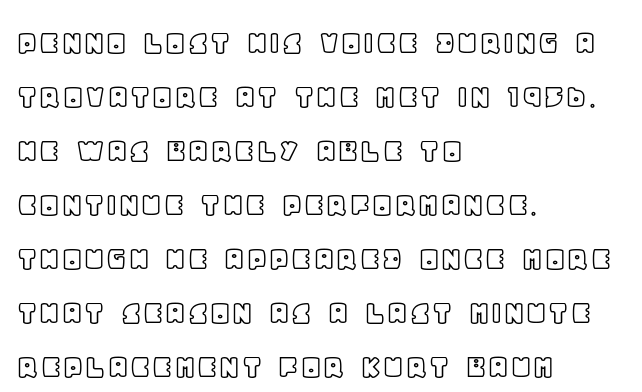
{"italic": "no", "width": "normal", "x_height": "large", "monospaced": "no", "underline": "no", "align": "left", "line_spacing": "normal", "line_spacing_ratio": 1.5, "letter_spacing": "normal", "letter_spacing_em": 0.0, "glyph_px": 36}
